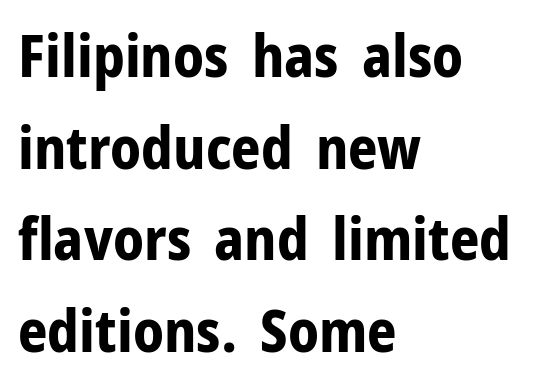
The image shows 58 px bold sans-serif type, upright; set left-aligned, normal line spacing (1.58x), normal letter spacing, not underlined; low stroke contrast and a medium x-height.
